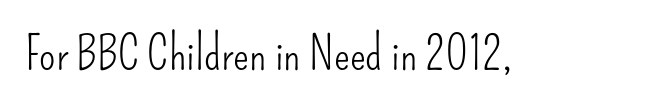
Q: Is the text bold? A: No.
Q: Is the text italic (slanted)? A: No, it is upright.
Q: Is the typeface a serif or a sans-serif typeface? A: Sans-serif.
Q: Is the text underlined? A: No.
Q: Is the spacing between letters normal or unusually wide? A: Normal.
Q: Width (condensed, normal, or wide)? A: Condensed.
Q: Stroke contrast? A: Low.
Q: x-height? A: Small.
Q: Monospaced? A: No.
